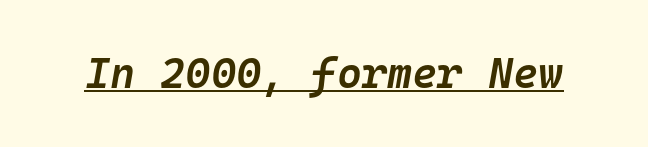
The image shows 43 px semibold type, italic (leaning right), monospaced; set normal letter spacing, underlined; low stroke contrast and a medium x-height.
